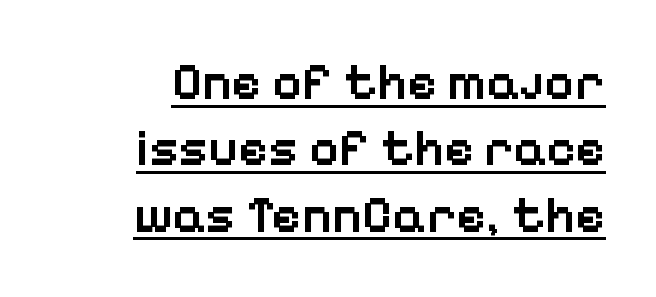
This block has exactly the height ordinary leading produces. The rendering uses the underline text-decoration. The characters display no serif detailing; their extremities are plain. The horizontal fit of the characters is conventional and even. Unlike italic type, these characters show no tilt at all.
